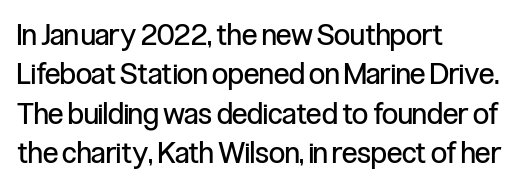
The lettering holds an erect, upright posture throughout. Line beginnings align vertically; line endings do not. The letters advance in unequal steps, a hallmark of proportional type. Students, note that the glyphs here touch the page at normal intervals. Serif or sans? Sans — the stroke terminals are bare. No chunkiness to these letters — they're not bold.
